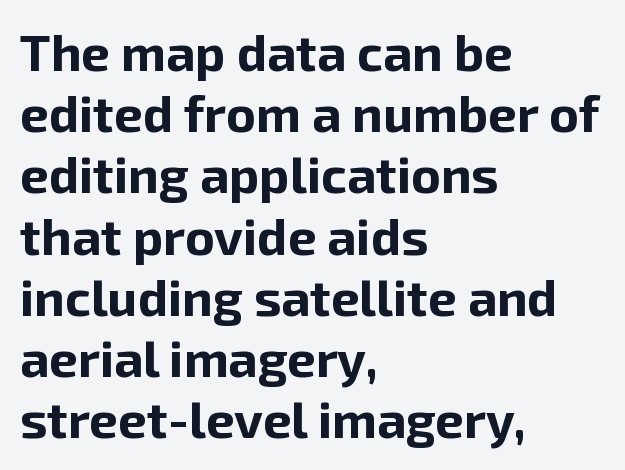
The image shows 51 px bold sans-serif type, upright; set left-aligned, line spacing 1.2x, normal letter spacing, not underlined; low stroke contrast and a medium x-height.
